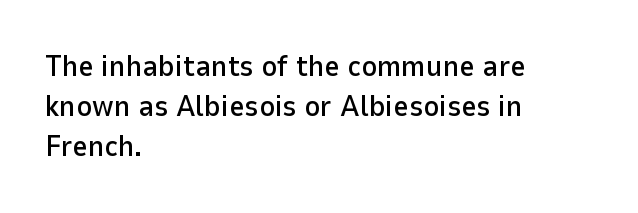
Q: Is the text italic (slanted)? A: No, it is upright.
Q: Is the typeface a serif or a sans-serif typeface? A: Sans-serif.
Q: Is the text underlined? A: No.
Q: How is the paragraph aligned? A: Left-aligned.
Q: Is the spacing between letters normal or unusually wide? A: Normal.
Q: Is the spacing between lines tight, normal or loose? A: Normal.
Q: Width (condensed, normal, or wide)? A: Normal.
Q: Stroke contrast? A: Low.
Q: x-height? A: Medium.
Q: Monospaced? A: No.
